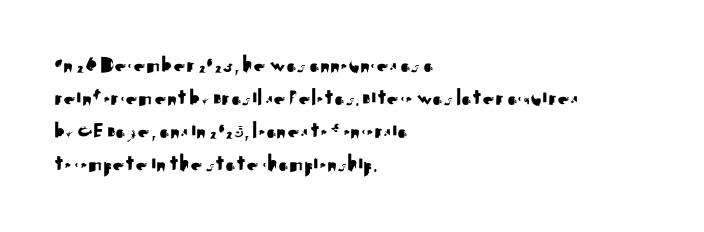
Q: Is the text italic (slanted)? A: No, it is upright.
Q: Is the text underlined? A: No.
Q: How is the paragraph aligned? A: Left-aligned.
Q: Is the spacing between letters normal or unusually wide? A: Normal.
Q: Is the spacing between lines tight, normal or loose? A: Normal.
